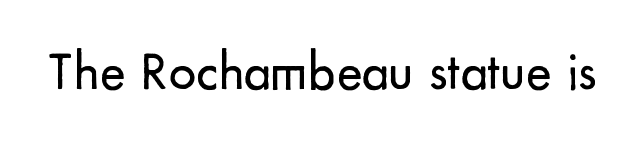
Q: Is the text bold? A: No.
Q: Is the text italic (slanted)? A: No, it is upright.
Q: Is the typeface a serif or a sans-serif typeface? A: Sans-serif.
Q: Is the text underlined? A: No.
Q: Is the spacing between letters normal or unusually wide? A: Normal.
Q: Width (condensed, normal, or wide)? A: Normal.
Q: Stroke contrast? A: Low.
Q: x-height? A: Small.
Q: Monospaced? A: No.
